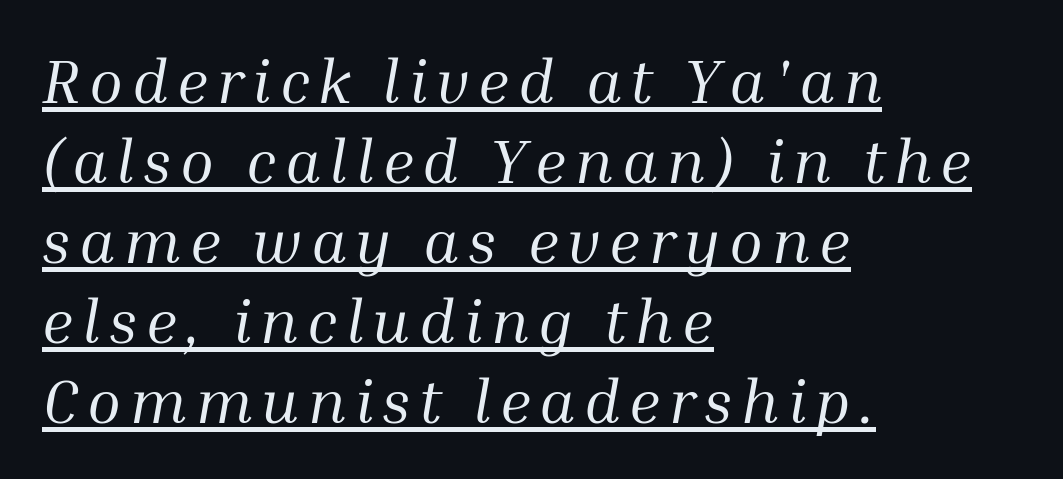
{"serif": "yes", "italic": "yes", "lean": "right", "slant_degrees": 10, "bold": "no", "weight": "regular", "width": "normal", "stroke_contrast": "medium", "x_height": "medium", "monospaced": "no", "underline": "yes", "align": "left", "line_spacing": "normal", "line_spacing_ratio": 1.29, "glyph_px": 62}
